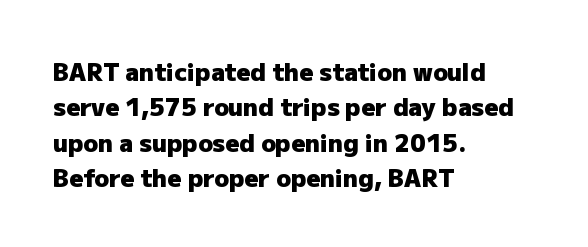
Q: Is the text bold? A: Yes.
Q: Is the text italic (slanted)? A: No, it is upright.
Q: Is the text underlined? A: No.
Q: How is the paragraph aligned? A: Left-aligned.
Q: Is the spacing between letters normal or unusually wide? A: Normal.
Q: Is the spacing between lines tight, normal or loose? A: Normal.
